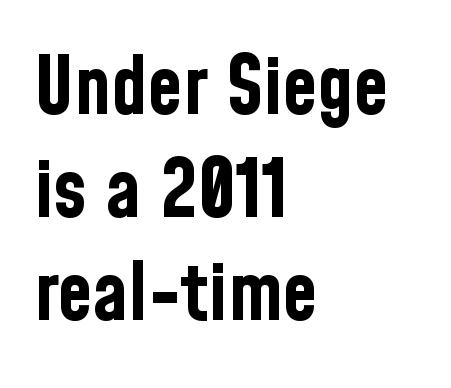
The rendering uses natural spacing where letterforms have individual widths. Posture: vertical. Words float on clear page, feet unadorned. Regarding leading, the lines here are spaced in the standard way. Casual observation: everything's shoved over to the left.
